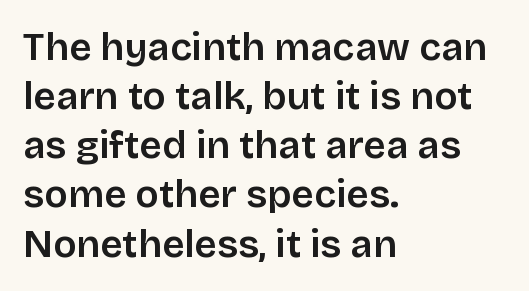
The typeface chosen for these lines omits serifs. Between one letter and the next there's only the usual sliver of space. Beneath every word, the page is bare. Style check: upright. A typesetter would call this proportional, since set widths differ per character. Is there much room between lines? A standard amount, neither cramped nor airy.
